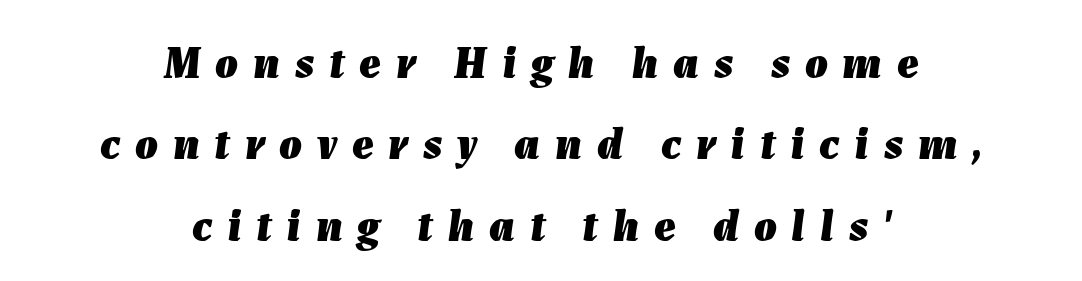
Q: Is the text bold? A: Yes.
Q: Is the text italic (slanted)? A: Yes, it leans right by about 7 degrees.
Q: Is the text underlined? A: No.
Q: How is the paragraph aligned? A: Centered.
Q: Is the spacing between letters normal or unusually wide? A: Unusually wide.
Q: Width (condensed, normal, or wide)? A: Normal.
Q: Stroke contrast? A: Low.
Q: x-height? A: Medium.
Q: Monospaced? A: No.
